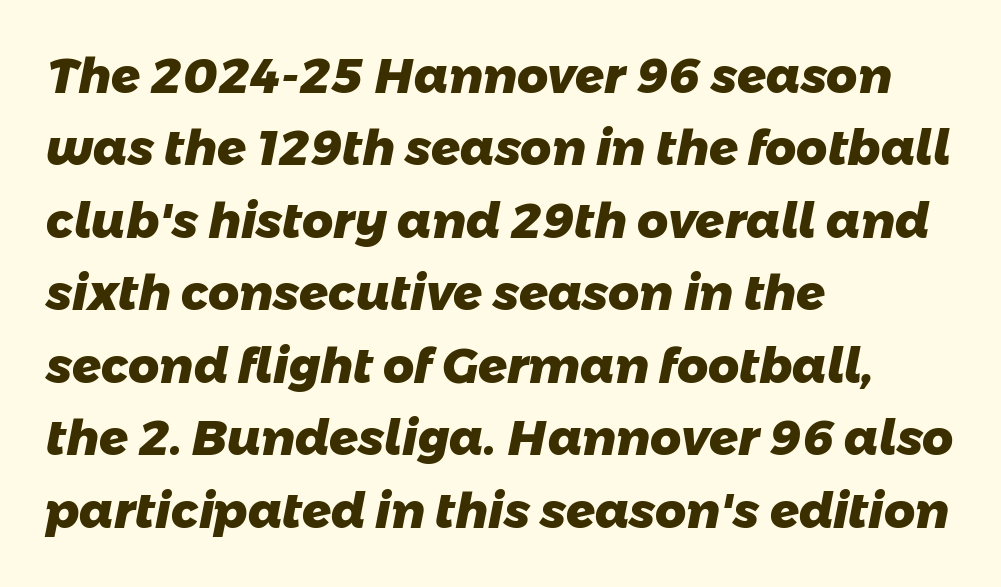
Compared with an ordinary text face, these strokes are far heavier — a full bold. Decoration check: the copy has no underline. These lines keep a tight, regular rhythm from letter to letter. This sample has the flowing, uneven cadence of proportional lettering. The glyphs in this specimen are sans serif.
